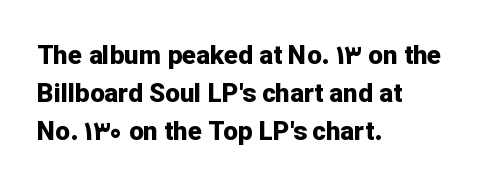
{"italic": "no", "bold": "yes", "underline": "no", "align": "left", "line_spacing": "normal", "line_spacing_ratio": 1.47, "letter_spacing": "normal", "letter_spacing_em": 0.0, "glyph_px": 26}
